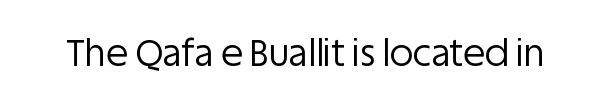
The lettering holds an erect, upright posture throughout. Character widths vary here, with narrow letters taking less room than wide ones. Honestly, the letter spacing is just normal — you wouldn't notice it. A clean baseline with only descenders dipping below it. Nothing sits at the stroke ends, so this counts as sans-serif.
